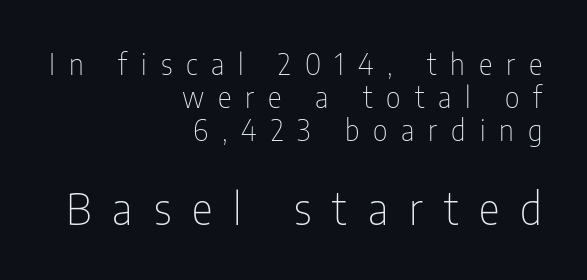
Q: Is the text bold? A: No.
Q: Is the text italic (slanted)? A: No, it is upright.
Q: Is the typeface a serif or a sans-serif typeface? A: Sans-serif.
Q: Is the text underlined? A: No.
Q: How is the paragraph aligned? A: Right-aligned.
Q: Is the spacing between letters normal or unusually wide? A: Unusually wide.
Q: Is the spacing between lines tight, normal or loose? A: Tight.
Q: Which block of text is set in a larger size, the first (top) or the second (bottom)? A: The second (bottom) one.
Q: Width (condensed, normal, or wide)? A: Condensed.
Q: Stroke contrast? A: Low.
Q: x-height? A: Medium.
Q: Monospaced? A: No.
